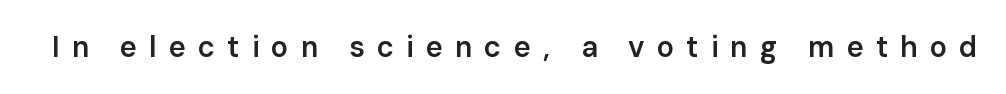
The image shows 29 px semibold sans-serif type, upright; set unusually wide letter spacing (+0.41 em), not underlined; low stroke contrast and a medium x-height.
